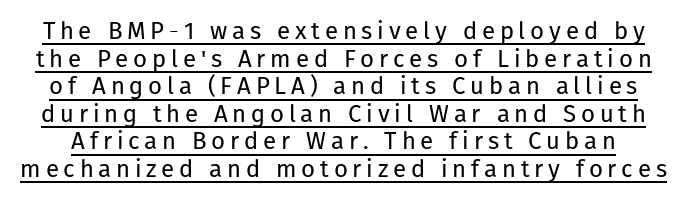
{"italic": "no", "bold": "no", "underline": "yes", "line_spacing": "tight", "line_spacing_ratio": 1.15, "letter_spacing": "wide", "letter_spacing_em": 0.2, "glyph_px": 24}
